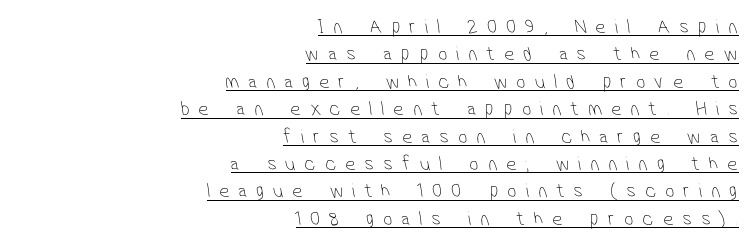
Q: Is the text bold? A: No.
Q: Is the text underlined? A: Yes.
Q: How is the paragraph aligned? A: Right-aligned.
Q: Is the spacing between letters normal or unusually wide? A: Unusually wide.
Q: Is the spacing between lines tight, normal or loose? A: Normal.
